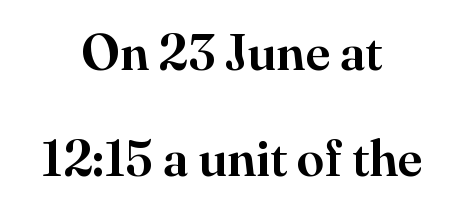
The rendering positions every line midway between the sides. Notice how the stems are strictly vertical — no italics here. Unlike a clean sans, this face finishes its strokes with serifs. Plain, unruled lines of type.
